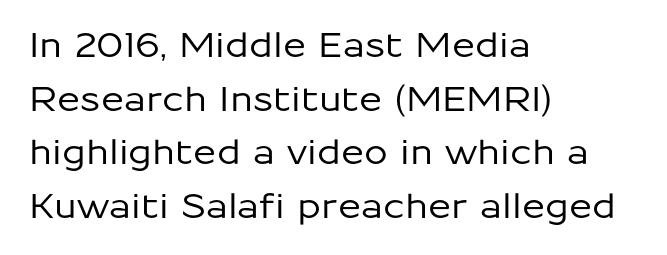
Q: Is the text italic (slanted)? A: No, it is upright.
Q: Is the typeface a serif or a sans-serif typeface? A: Sans-serif.
Q: Is the text underlined? A: No.
Q: How is the paragraph aligned? A: Left-aligned.
Q: Is the spacing between letters normal or unusually wide? A: Normal.
Q: Is the spacing between lines tight, normal or loose? A: Normal.
Q: Width (condensed, normal, or wide)? A: Normal.
Q: Stroke contrast? A: Low.
Q: x-height? A: Medium.
Q: Monospaced? A: No.
